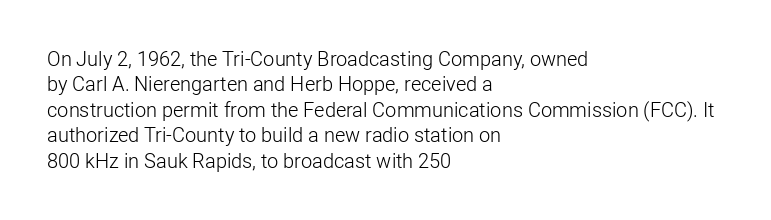
Q: Is the text bold? A: No.
Q: Is the text italic (slanted)? A: No, it is upright.
Q: Is the text underlined? A: No.
Q: How is the paragraph aligned? A: Left-aligned.
Q: Is the spacing between letters normal or unusually wide? A: Normal.
Q: Is the spacing between lines tight, normal or loose? A: Normal.
